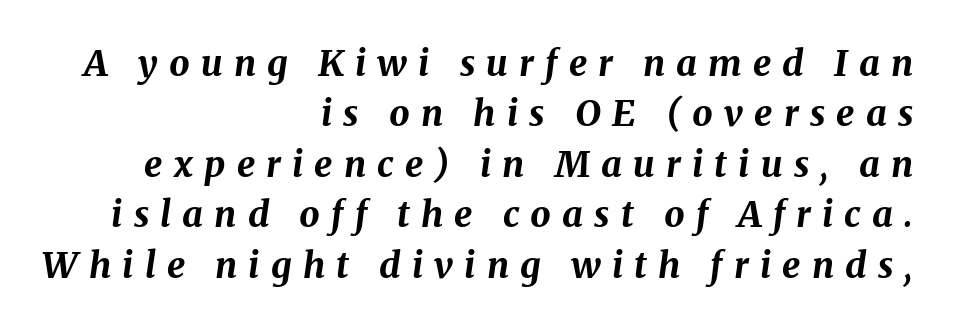
The image shows 36 px bold type, italic (leaning right); set right-aligned, normal line spacing (1.4x), unusually wide letter spacing (+0.31 em), not underlined; medium stroke contrast and a medium x-height.
